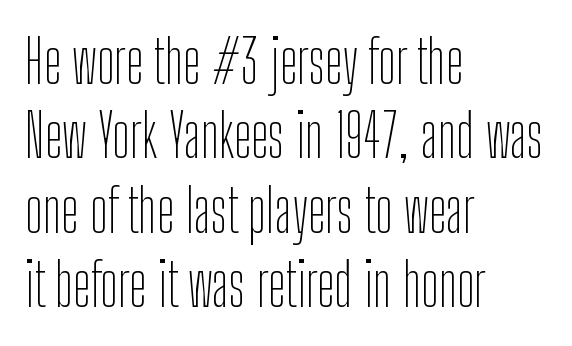
The image shows 59 px thin, condensed sans-serif type, upright; set left-aligned, normal line spacing (1.26x), normal letter spacing, not underlined; low stroke contrast and a medium x-height.
